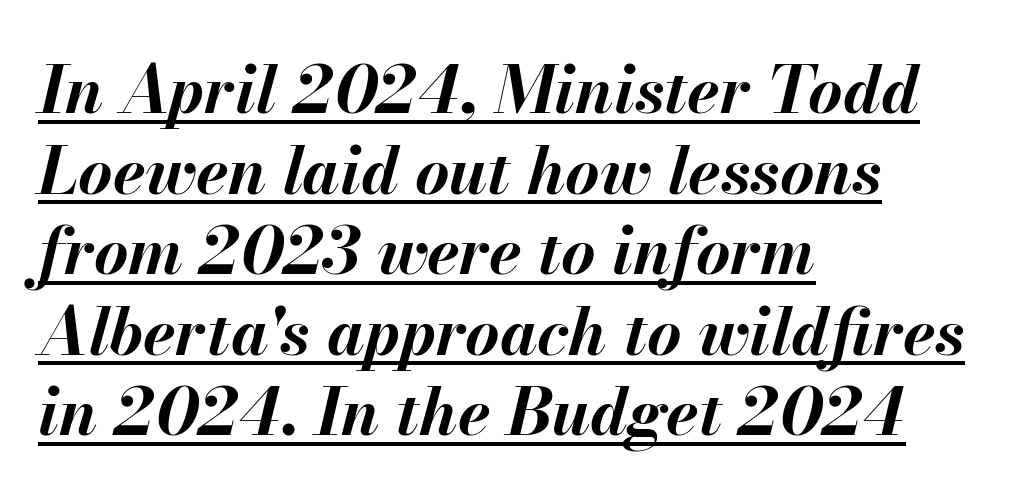
Q: Is the text bold? A: Yes.
Q: Is the text italic (slanted)? A: Yes, it leans right by about 13 degrees.
Q: Is the text underlined? A: Yes.
Q: How is the paragraph aligned? A: Left-aligned.
Q: Is the spacing between letters normal or unusually wide? A: Normal.
Q: Width (condensed, normal, or wide)? A: Normal.
Q: Stroke contrast? A: Medium.
Q: x-height? A: Small.
Q: Monospaced? A: No.
